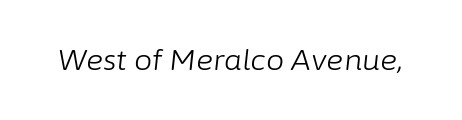
The image shows 29 px light type, italic (leaning right); set normal letter spacing, not underlined; low stroke contrast and a medium x-height.
